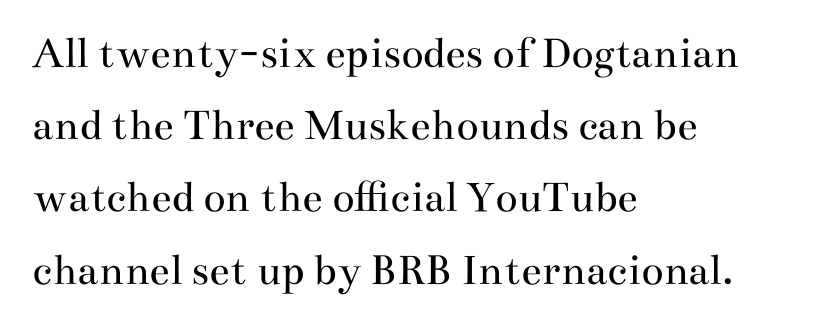
Q: Is the text bold? A: No.
Q: Is the text italic (slanted)? A: No, it is upright.
Q: Is the typeface a serif or a sans-serif typeface? A: Serif.
Q: Is the text underlined? A: No.
Q: How is the paragraph aligned? A: Left-aligned.
Q: Is the spacing between letters normal or unusually wide? A: Normal.
Q: Is the spacing between lines tight, normal or loose? A: Normal.
Q: Width (condensed, normal, or wide)? A: Wide.
Q: Stroke contrast? A: Medium.
Q: x-height? A: Small.
Q: Monospaced? A: No.
